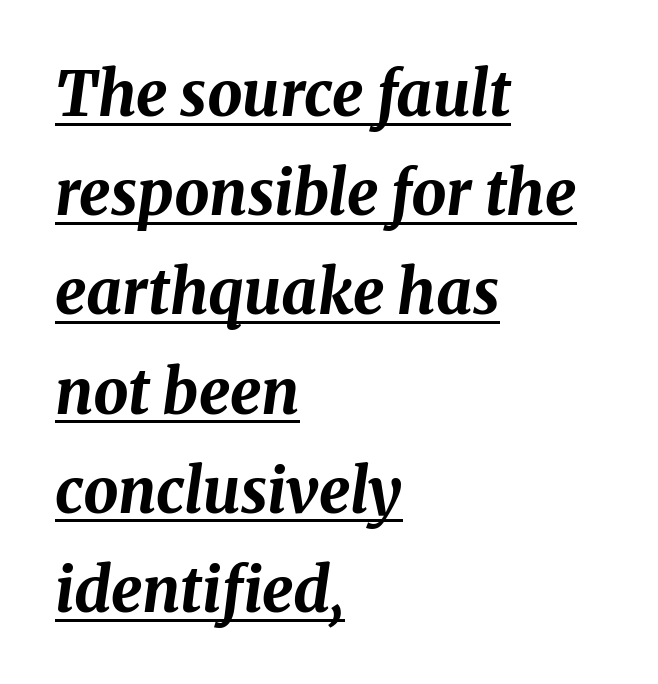
{"italic": "yes", "lean": "right", "slant_degrees": 8, "bold": "yes", "weight": "bold", "width": "normal", "stroke_contrast": "medium", "x_height": "medium", "monospaced": "no", "underline": "yes", "align": "left", "line_spacing": "normal", "line_spacing_ratio": 1.6, "letter_spacing": "normal", "letter_spacing_em": 0.0, "glyph_px": 62}
